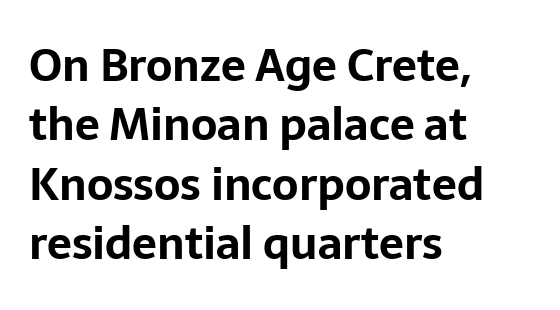
{"serif": "no", "italic": "no", "bold": "yes", "weight": "bold", "width": "normal", "stroke_contrast": "low", "x_height": "medium", "monospaced": "no", "underline": "no", "align": "left", "line_spacing": "normal", "line_spacing_ratio": 1.35, "letter_spacing": "normal", "letter_spacing_em": 0.0, "glyph_px": 44}
